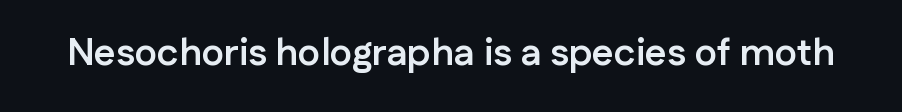
The face used here has the dense, thick strokes of a bold. Serifs: no, the terminals of the letterforms are clean. No extra tracking has been applied to these lines. The area under the type is left untouched.
